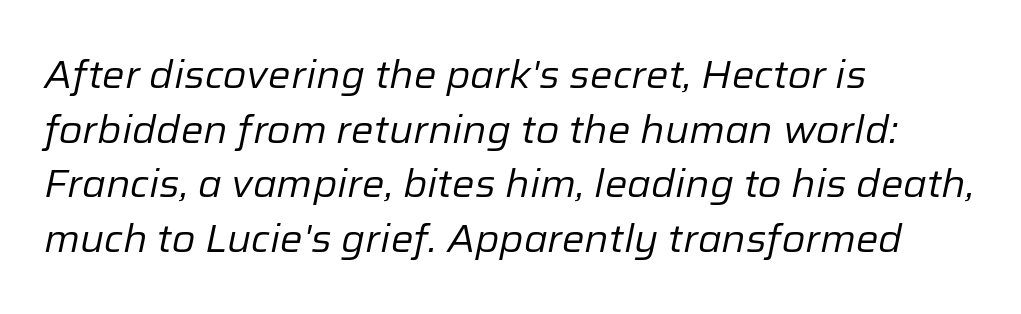
{"italic": "yes", "lean": "right", "slant_degrees": 12, "bold": "no", "weight": "regular", "width": "normal", "stroke_contrast": "low", "x_height": "medium", "monospaced": "no", "underline": "no", "align": "left", "line_spacing": "normal", "line_spacing_ratio": 1.44, "letter_spacing": "normal", "letter_spacing_em": 0.0, "glyph_px": 38}
